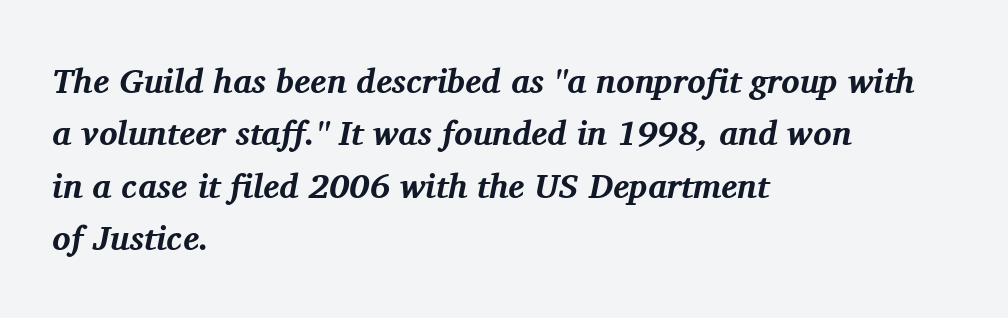
The image shows 34 px bold serif type, italic (leaning right); set left-aligned, normal line spacing (1.54x), normal letter spacing, not underlined; medium stroke contrast and a medium x-height.
